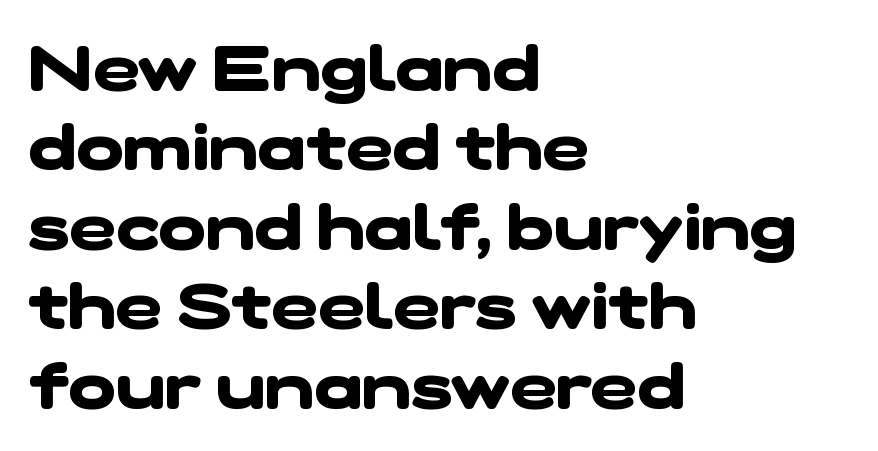
The image shows 63 px heavy, wide sans-serif type; set left-aligned, normal line spacing (1.26x), normal letter spacing, not underlined; low stroke contrast and a medium x-height.
